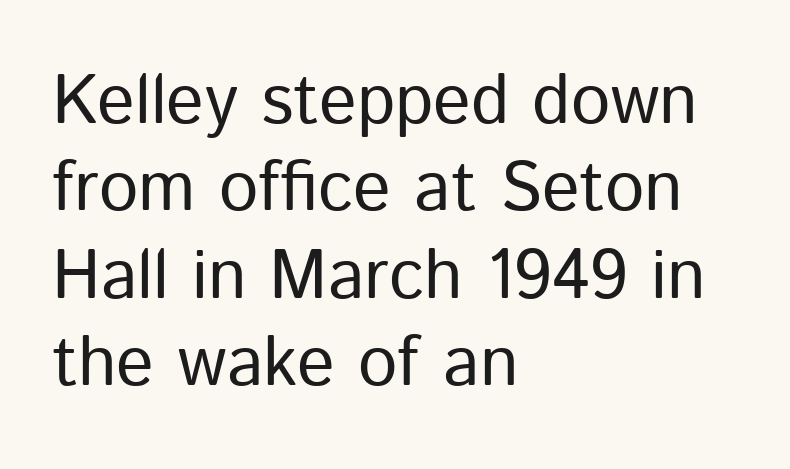
The image shows 70 px regular-weight sans-serif type, upright; set left-aligned, normal line spacing (1.25x), normal letter spacing, not underlined; low stroke contrast and a medium x-height.
